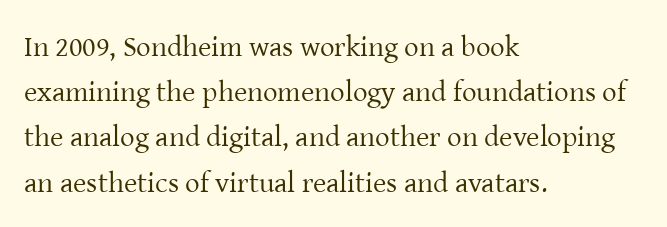
The image shows 29 px regular-weight serif type, upright; set left-aligned, normal line spacing (1.56x), normal letter spacing, not underlined; low stroke contrast and a medium x-height.
